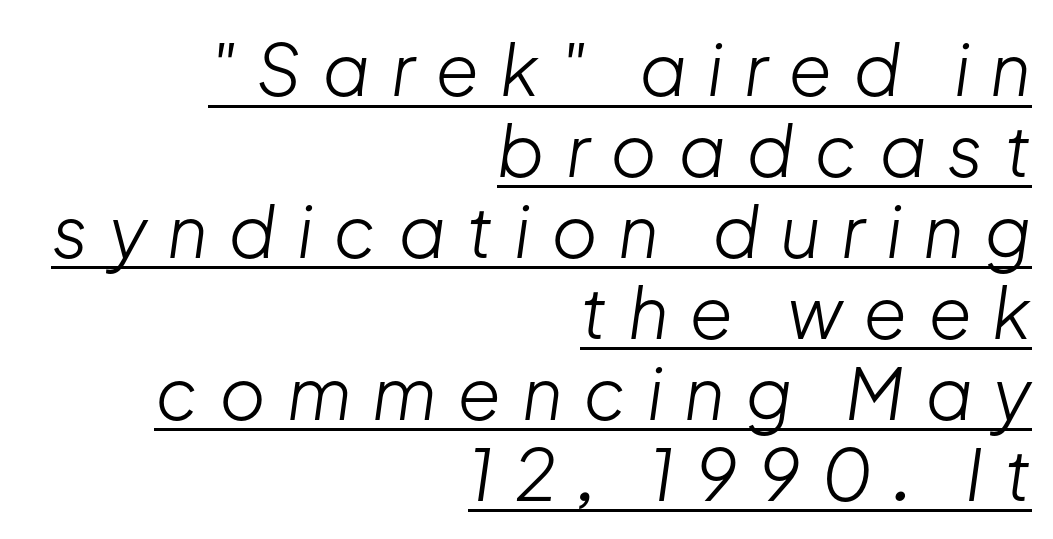
The image shows 71 px light type, italic (leaning right); set right-aligned, tight line spacing (1.14x), unusually wide letter spacing (+0.29 em), underlined; low stroke contrast and a medium x-height.
